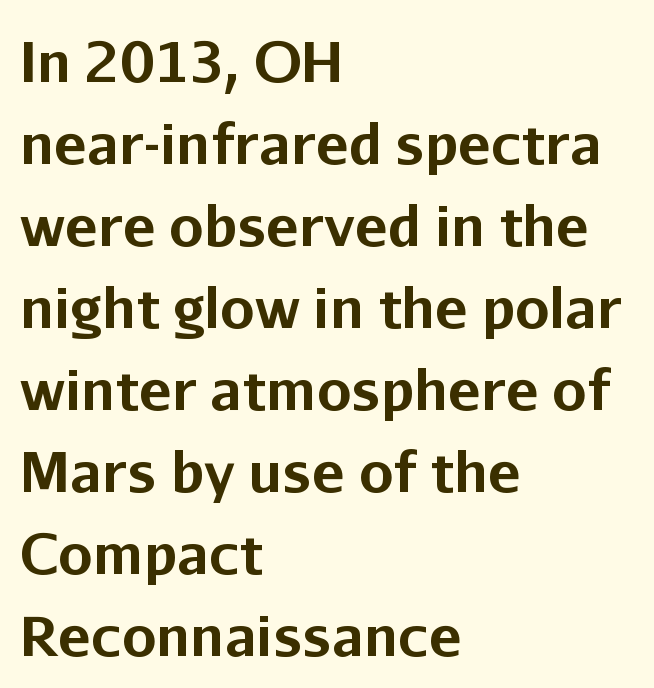
The passage is arranged the way most books set body copy — flush left. Standard letterfit; no display-style spreading of the glyphs. Letterform terminals end flat and unadorned throughout the passage. Strong, thick strokes mark this as bold type. Ordinary non-slanted type is in use. A clean baseline with only descenders dipping below it.
